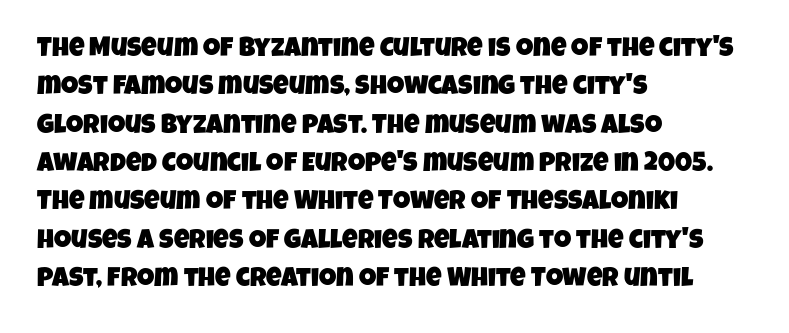
This sample keeps an unexceptional amount of space between lines. The lines in this sample share a left origin and differ only in where they stop. The letters sit at their default tracking, neither squeezed nor spread. Check the space under the baseline: it is left empty.
